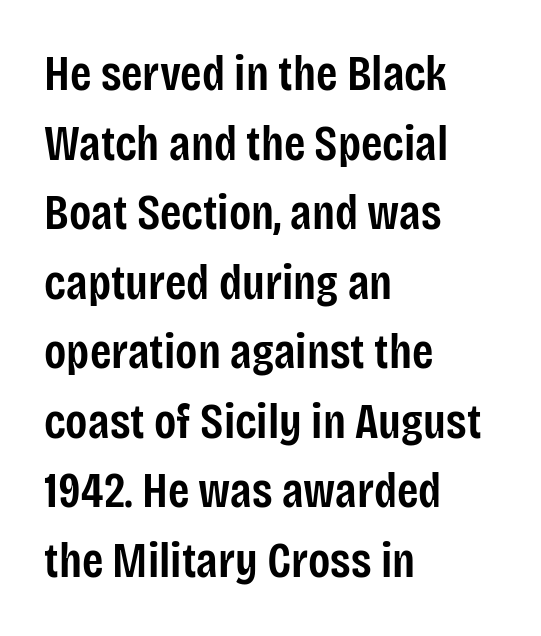
The image shows 49 px semibold, condensed sans-serif type, upright; set left-aligned, normal line spacing (1.42x), normal letter spacing, not underlined; low stroke contrast and a large x-height.
